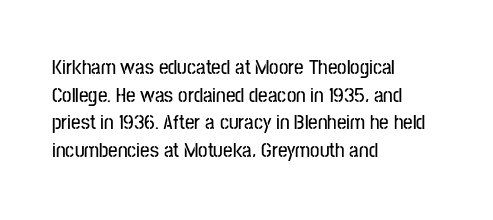
{"italic": "no", "underline": "no", "align": "left", "line_spacing": "normal", "line_spacing_ratio": 1.32, "letter_spacing": "normal", "letter_spacing_em": 0.0, "glyph_px": 21}
